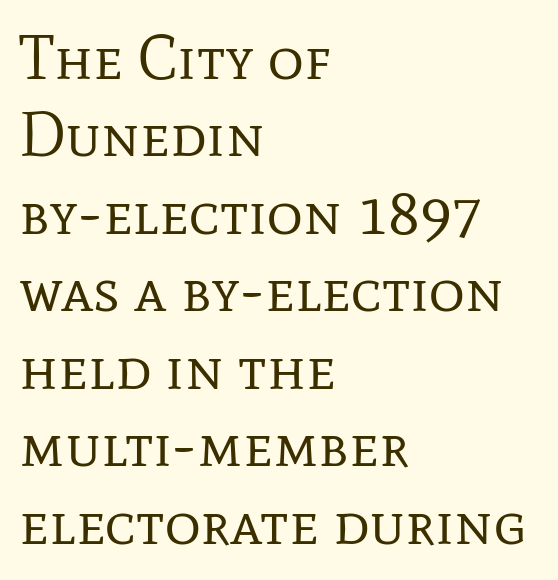
Q: Is the text bold? A: No.
Q: Is the text italic (slanted)? A: No, it is upright.
Q: Is the typeface a serif or a sans-serif typeface? A: Serif.
Q: Is the text underlined? A: No.
Q: How is the paragraph aligned? A: Left-aligned.
Q: Is the spacing between letters normal or unusually wide? A: Normal.
Q: Is the spacing between lines tight, normal or loose? A: Normal.
Q: Width (condensed, normal, or wide)? A: Normal.
Q: Stroke contrast? A: Low.
Q: x-height? A: Medium.
Q: Monospaced? A: No.
